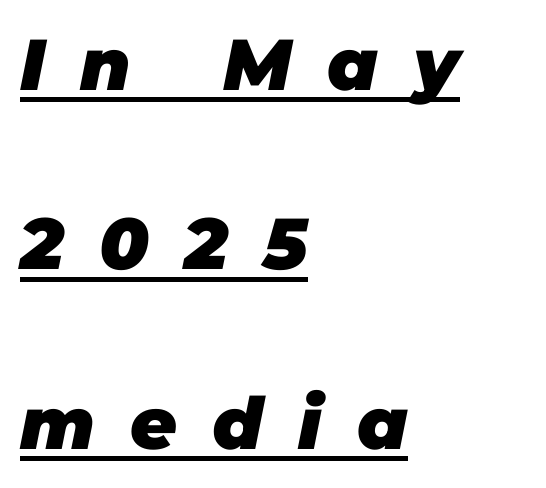
The image shows 72 px heavy type, italic (leaning right); set left-aligned, loose line spacing (2.49x), unusually wide letter spacing (+0.49 em), underlined; low stroke contrast and a large x-height.
